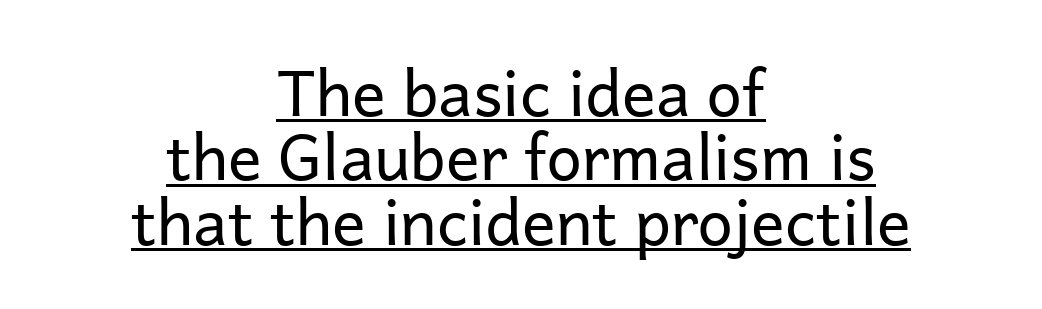
Q: Is the text bold? A: No.
Q: Is the text italic (slanted)? A: No, it is upright.
Q: Is the typeface a serif or a sans-serif typeface? A: Sans-serif.
Q: Is the text underlined? A: Yes.
Q: How is the paragraph aligned? A: Centered.
Q: Is the spacing between letters normal or unusually wide? A: Normal.
Q: Is the spacing between lines tight, normal or loose? A: Tight.
Q: Width (condensed, normal, or wide)? A: Normal.
Q: Stroke contrast? A: Low.
Q: x-height? A: Medium.
Q: Monospaced? A: No.
